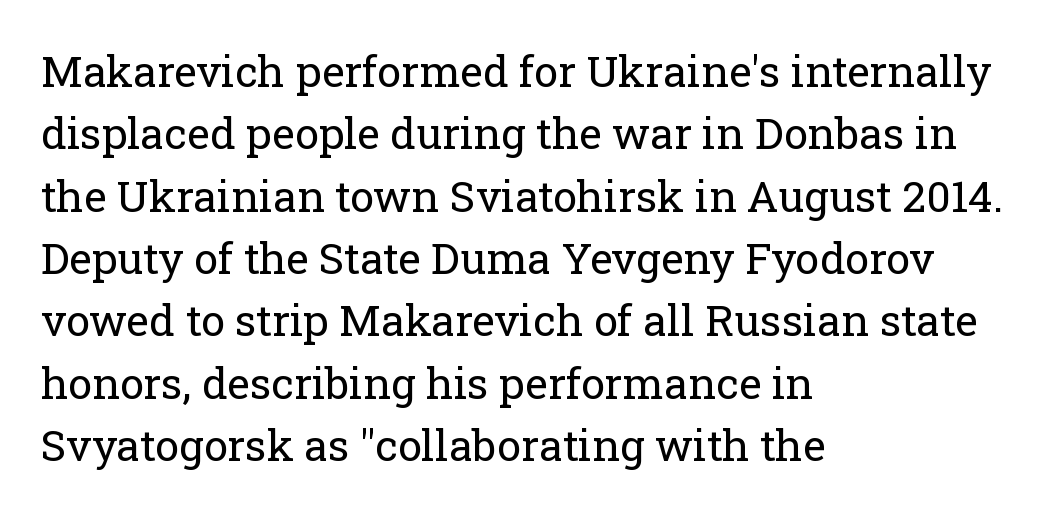
The image shows 43 px regular-weight serif type, upright; set left-aligned, normal line spacing (1.45x), normal letter spacing, not underlined; low stroke contrast and a medium x-height.
